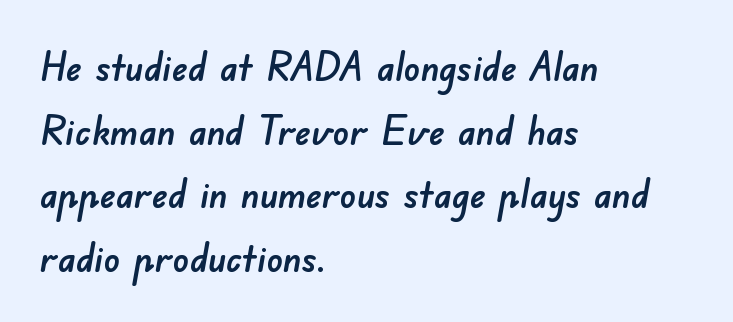
{"serif": "no", "width": "normal", "stroke_contrast": "low", "x_height": "small", "monospaced": "no", "underline": "no", "align": "left", "line_spacing": "normal", "line_spacing_ratio": 1.59, "letter_spacing": "normal", "letter_spacing_em": 0.0, "glyph_px": 40}
